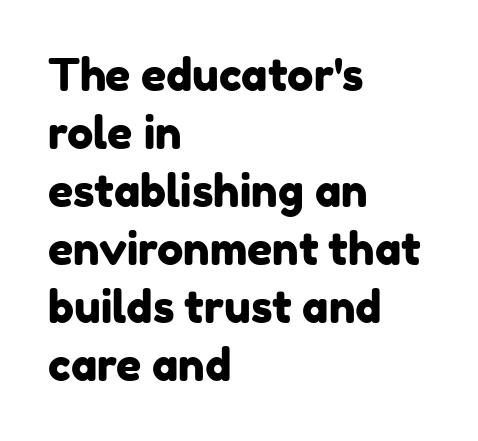
Q: Is the typeface a serif or a sans-serif typeface? A: Sans-serif.
Q: Is the text underlined? A: No.
Q: How is the paragraph aligned? A: Left-aligned.
Q: Is the spacing between letters normal or unusually wide? A: Normal.
Q: Is the spacing between lines tight, normal or loose? A: Normal.
Q: Width (condensed, normal, or wide)? A: Normal.
Q: Stroke contrast? A: Low.
Q: x-height? A: Medium.
Q: Monospaced? A: No.
